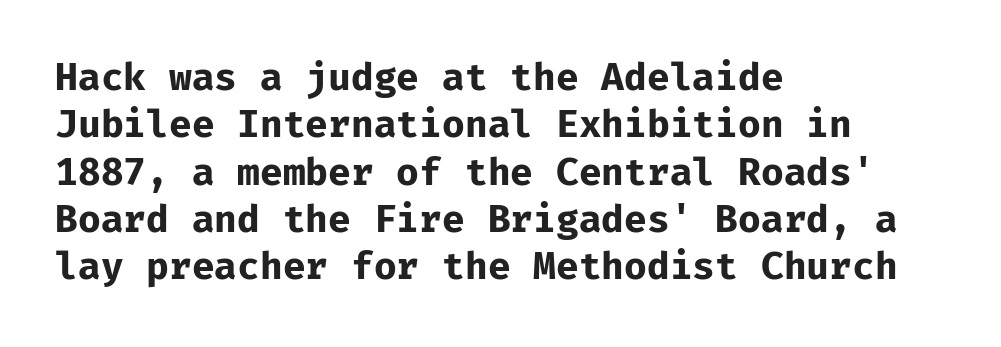
Just letters on the line, the space beneath them empty. All the whitespace from short lines collects on the right. Note the uniform advance width — an 'i' takes as much space as an 'm'. Compared with typical body copy, the letter spacing here is the same.
